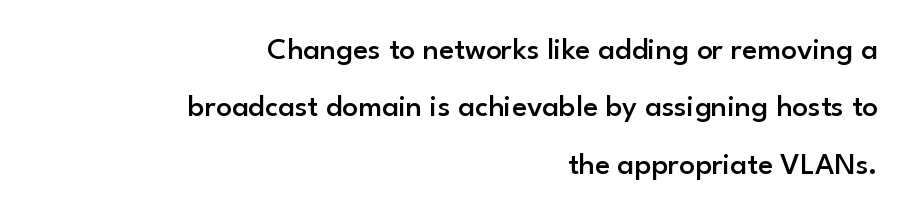
The rag falls on the left side of this text block. I'd describe the lettering as semibold — firm but not a full bold. The area under the type is left untouched. The axis of the letterforms is exactly vertical. You could not count columns in this text — the font is proportionally spaced.
